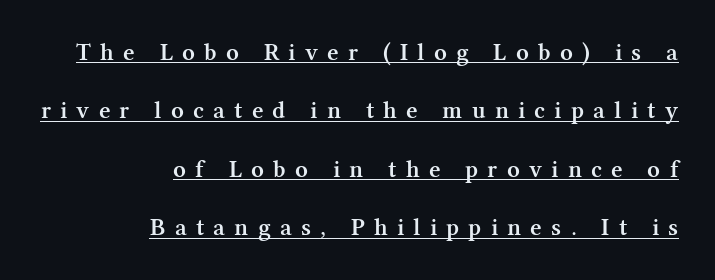
The image shows 25 px text type, upright; set right-aligned, loose line spacing (2.34x), unusually wide letter spacing (+0.37 em), underlined.
